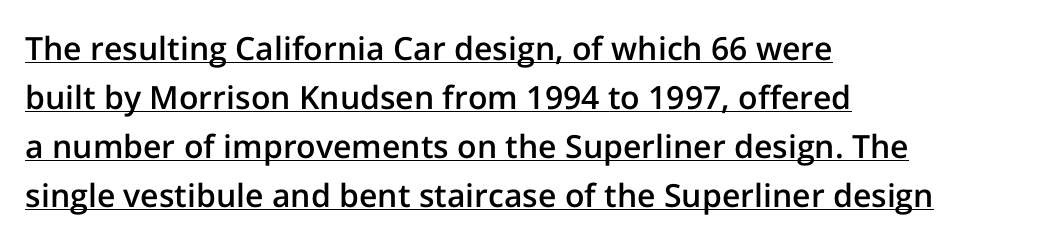
The image shows 32 px semibold sans-serif type, upright; set left-aligned, normal line spacing (1.53x), normal letter spacing, underlined; low stroke contrast and a medium x-height.
